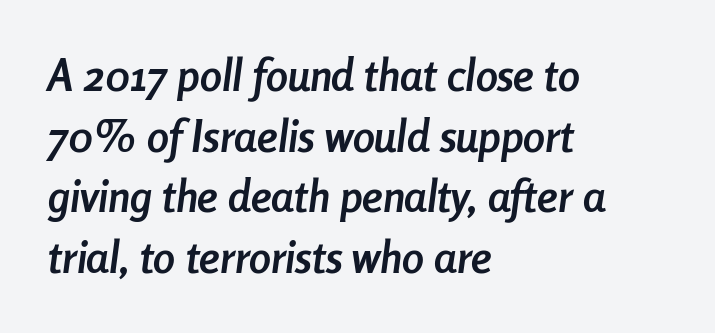
The image shows 44 px semibold, condensed type, italic (leaning right); set left-aligned, normal line spacing (1.38x), normal letter spacing, not underlined; low stroke contrast and a medium x-height.
